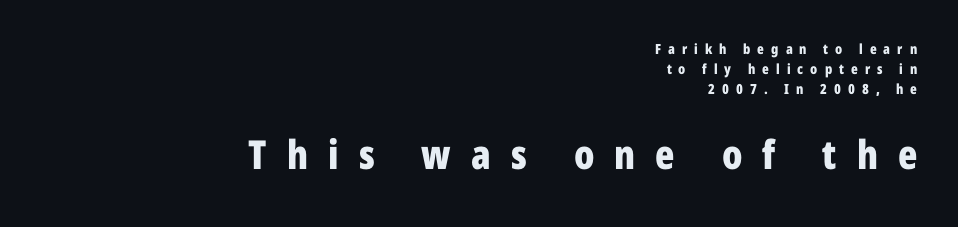
Q: Is the text bold? A: Yes.
Q: Is the text italic (slanted)? A: No, it is upright.
Q: Is the typeface a serif or a sans-serif typeface? A: Sans-serif.
Q: Is the text underlined? A: No.
Q: How is the paragraph aligned? A: Right-aligned.
Q: Is the spacing between letters normal or unusually wide? A: Unusually wide.
Q: Is the spacing between lines tight, normal or loose? A: Normal.
Q: Which block of text is set in a larger size, the first (top) or the second (bottom)? A: The second (bottom) one.
Q: Width (condensed, normal, or wide)? A: Condensed.
Q: Stroke contrast? A: Low.
Q: x-height? A: Medium.
Q: Monospaced? A: No.
